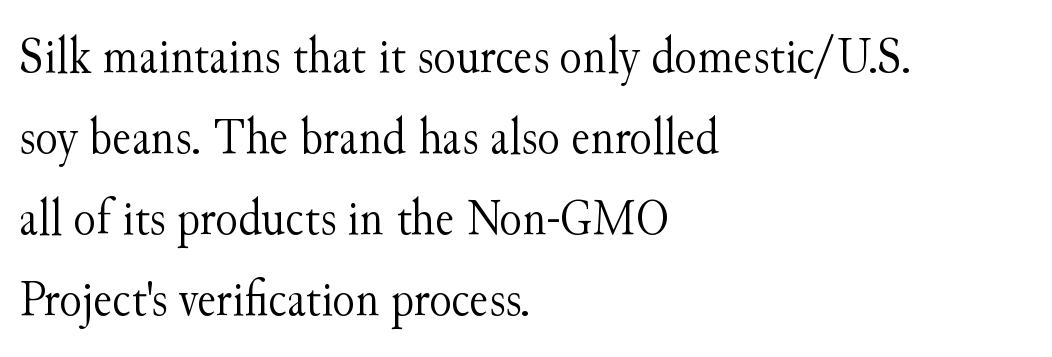
Characters remain perfectly vertical along every line. On a weight scale, this lands at 450 or below. This block has exactly the height ordinary leading produces. A typesetter would call this proportional, since set widths differ per character. Students, note that the glyphs here touch the page at normal intervals. Horizontally, the lines are justified to the leading edge only.
